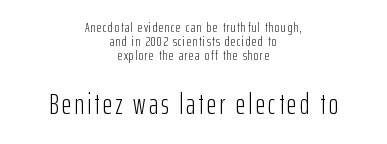
The image shows 29 px light, condensed sans-serif type, upright; set centered, tight line spacing (1.0x), not underlined; the second (bottom) block is 2.07x larger; low stroke contrast and a medium x-height.
